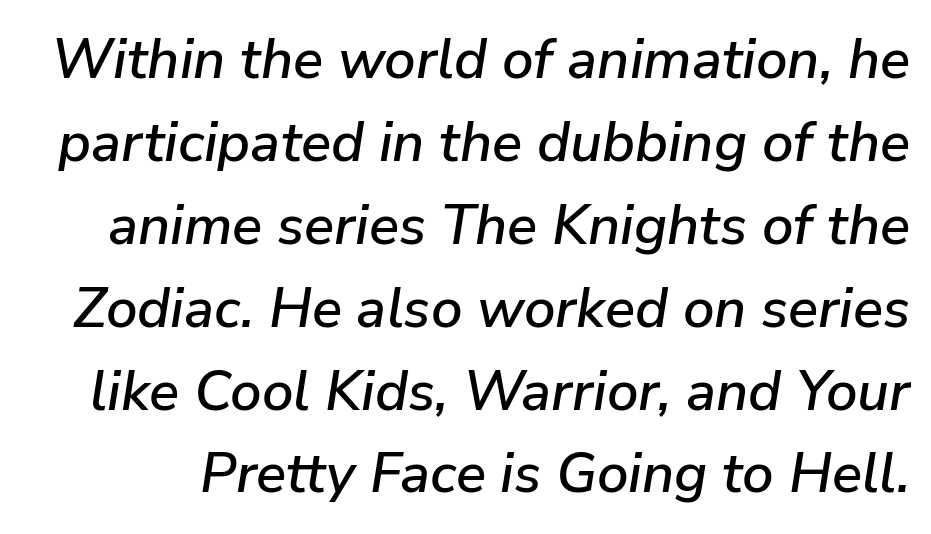
{"italic": "yes", "lean": "right", "slant_degrees": 9, "width": "normal", "stroke_contrast": "low", "x_height": "medium", "monospaced": "no", "underline": "no", "line_spacing": "normal", "line_spacing_ratio": 1.48, "letter_spacing": "normal", "letter_spacing_em": 0.0, "glyph_px": 56}
